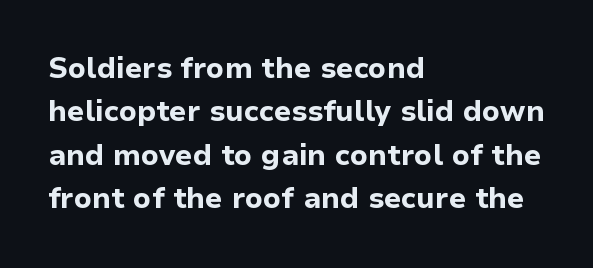
The image shows 29 px bold sans-serif type, upright; set left-aligned, normal line spacing (1.5x), normal letter spacing, not underlined; low stroke contrast and a medium x-height.
